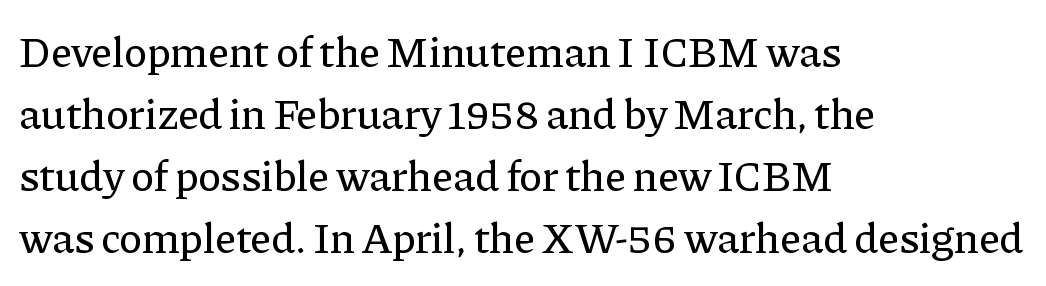
Q: Is the text italic (slanted)? A: No, it is upright.
Q: Is the typeface a serif or a sans-serif typeface? A: Serif.
Q: Is the text underlined? A: No.
Q: How is the paragraph aligned? A: Left-aligned.
Q: Is the spacing between letters normal or unusually wide? A: Normal.
Q: Is the spacing between lines tight, normal or loose? A: Normal.
Q: Width (condensed, normal, or wide)? A: Normal.
Q: Stroke contrast? A: Low.
Q: x-height? A: Medium.
Q: Monospaced? A: No.
